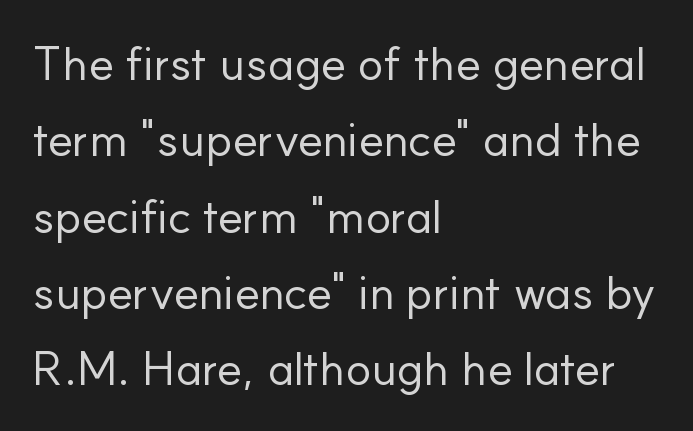
Q: Is the text bold? A: No.
Q: Is the text italic (slanted)? A: No, it is upright.
Q: Is the typeface a serif or a sans-serif typeface? A: Sans-serif.
Q: Is the text underlined? A: No.
Q: How is the paragraph aligned? A: Left-aligned.
Q: Is the spacing between letters normal or unusually wide? A: Normal.
Q: Is the spacing between lines tight, normal or loose? A: Normal.
Q: Width (condensed, normal, or wide)? A: Normal.
Q: Stroke contrast? A: Low.
Q: x-height? A: Small.
Q: Monospaced? A: No.
